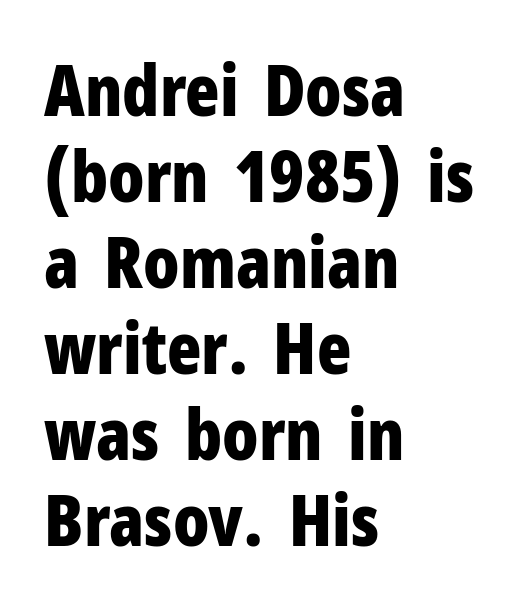
Q: Is the text bold? A: Yes.
Q: Is the text italic (slanted)? A: No, it is upright.
Q: Is the typeface a serif or a sans-serif typeface? A: Sans-serif.
Q: Is the text underlined? A: No.
Q: How is the paragraph aligned? A: Left-aligned.
Q: Is the spacing between letters normal or unusually wide? A: Normal.
Q: Width (condensed, normal, or wide)? A: Condensed.
Q: Stroke contrast? A: Low.
Q: x-height? A: Medium.
Q: Monospaced? A: No.
